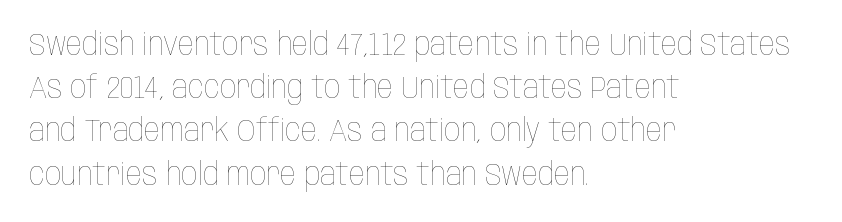
{"italic": "no", "bold": "no", "weight": "thin", "width": "condensed", "stroke_contrast": "low", "x_height": "large", "monospaced": "no", "underline": "no", "align": "left", "line_spacing": "normal", "line_spacing_ratio": 1.35, "letter_spacing": "normal", "letter_spacing_em": 0.0, "glyph_px": 32}
